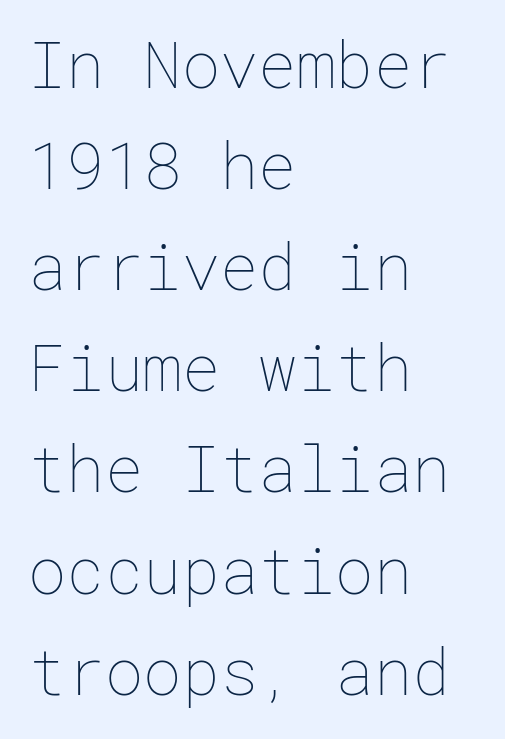
The image shows 64 px thin type, upright; set left-aligned, normal line spacing (1.58x), normal letter spacing, not underlined; low stroke contrast and a medium x-height.
